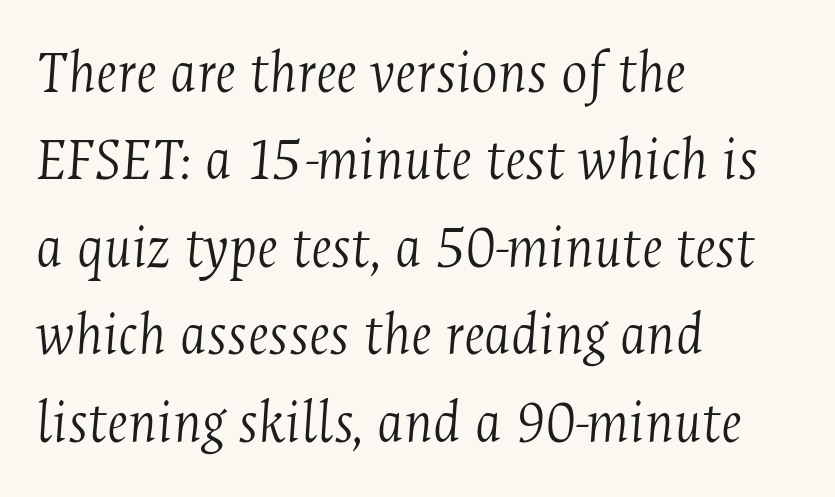
{"serif": "yes", "italic": "yes", "lean": "right", "slant_degrees": 4, "bold": "no", "weight": "light", "width": "condensed", "stroke_contrast": "medium", "x_height": "medium", "monospaced": "no", "underline": "no", "align": "left", "line_spacing": "normal", "line_spacing_ratio": 1.41, "letter_spacing": "normal", "letter_spacing_em": 0.0, "glyph_px": 62}
